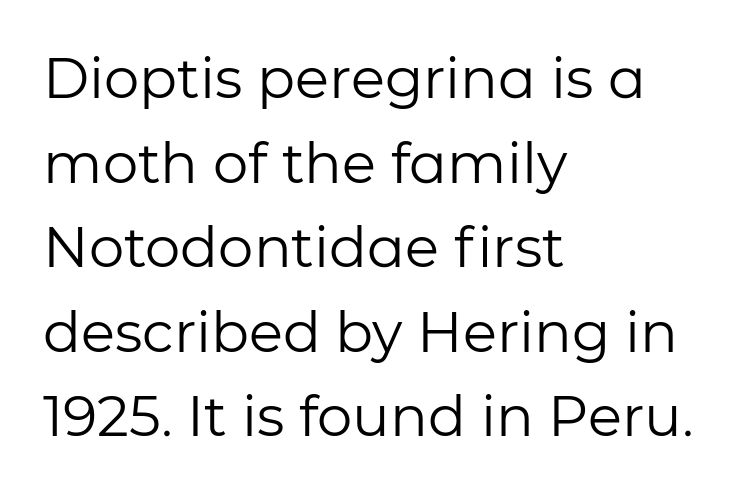
The image shows 56 px regular-weight sans-serif type, upright; set left-aligned, normal line spacing (1.51x), normal letter spacing, not underlined; low stroke contrast and a medium x-height.
